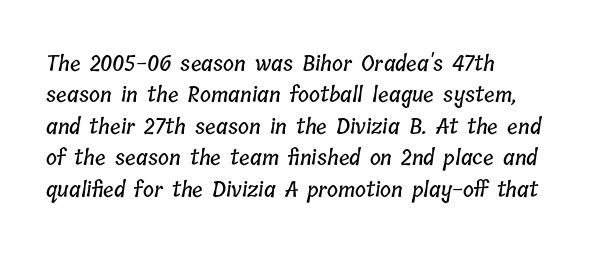
Q: Is the text underlined? A: No.
Q: How is the paragraph aligned? A: Left-aligned.
Q: Is the spacing between letters normal or unusually wide? A: Normal.
Q: Is the spacing between lines tight, normal or loose? A: Normal.
